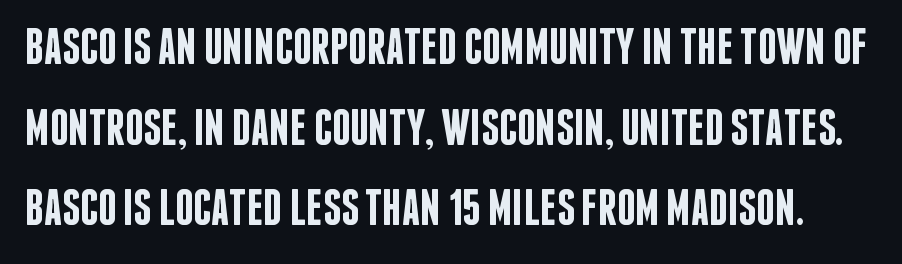
Q: Is the text bold? A: Semi-bold.
Q: Is the text italic (slanted)? A: No, it is upright.
Q: Is the typeface a serif or a sans-serif typeface? A: Sans-serif.
Q: Is the text underlined? A: No.
Q: Is the spacing between letters normal or unusually wide? A: Normal.
Q: Is the spacing between lines tight, normal or loose? A: Normal.
Q: Width (condensed, normal, or wide)? A: Condensed.
Q: Stroke contrast? A: Low.
Q: x-height? A: Large.
Q: Monospaced? A: No.
